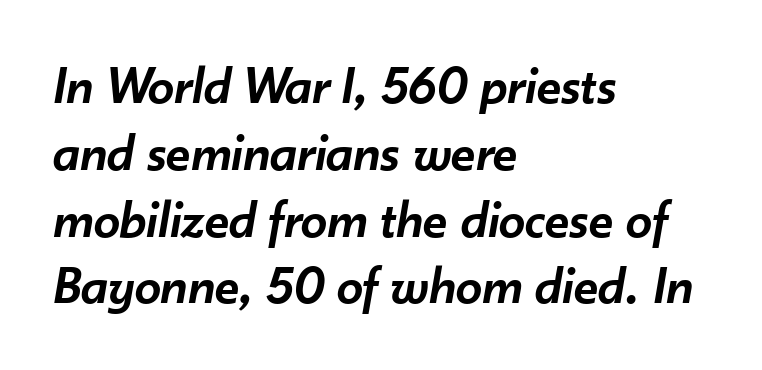
The image shows 53 px semibold type, italic (leaning right); set left-aligned, normal line spacing (1.26x), normal letter spacing, not underlined; low stroke contrast and a small x-height.
